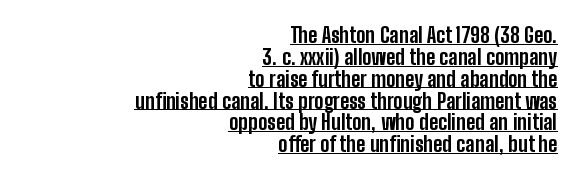
Q: Is the text bold? A: Yes.
Q: Is the text italic (slanted)? A: No, it is upright.
Q: Is the text underlined? A: Yes.
Q: How is the paragraph aligned? A: Right-aligned.
Q: Is the spacing between letters normal or unusually wide? A: Normal.
Q: Is the spacing between lines tight, normal or loose? A: Tight.
